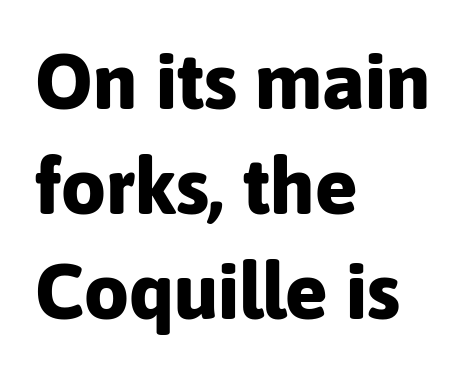
{"serif": "no", "italic": "no", "bold": "yes", "weight": "bold", "width": "normal", "stroke_contrast": "low", "x_height": "medium", "monospaced": "no", "underline": "no", "align": "left", "line_spacing": "normal", "line_spacing_ratio": 1.33, "letter_spacing": "normal", "letter_spacing_em": 0.0, "glyph_px": 79}
